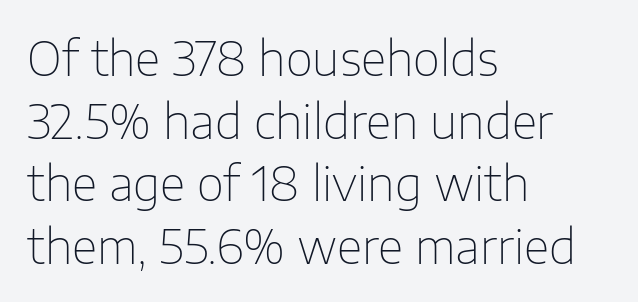
The image shows 47 px thin sans-serif type, upright; set left-aligned, normal line spacing (1.33x), normal letter spacing, not underlined; low stroke contrast and a medium x-height.
